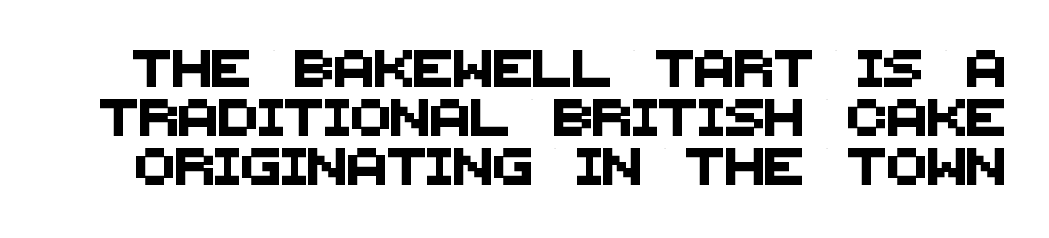
Q: Is the typeface a serif or a sans-serif typeface? A: Sans-serif.
Q: Is the text underlined? A: No.
Q: Is the spacing between letters normal or unusually wide? A: Normal.
Q: Is the spacing between lines tight, normal or loose? A: Normal.
Q: Width (condensed, normal, or wide)? A: Normal.
Q: Stroke contrast? A: Medium.
Q: x-height? A: Large.
Q: Monospaced? A: No.
